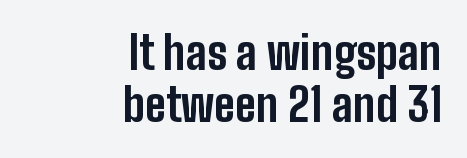
Q: Is the text bold? A: Yes.
Q: Is the text italic (slanted)? A: No, it is upright.
Q: Is the typeface a serif or a sans-serif typeface? A: Sans-serif.
Q: Is the text underlined? A: No.
Q: How is the paragraph aligned? A: Right-aligned.
Q: Is the spacing between letters normal or unusually wide? A: Normal.
Q: Width (condensed, normal, or wide)? A: Condensed.
Q: Stroke contrast? A: Low.
Q: x-height? A: Medium.
Q: Monospaced? A: No.
